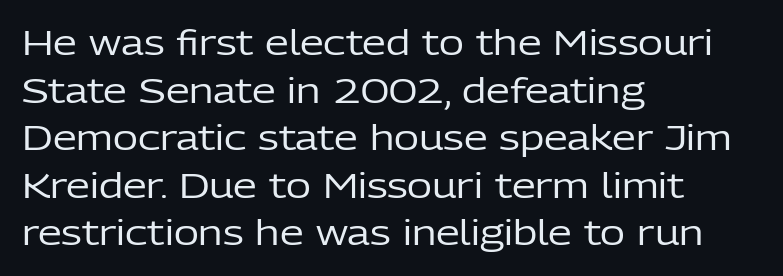
Q: Is the text bold? A: No.
Q: Is the text italic (slanted)? A: No, it is upright.
Q: Is the typeface a serif or a sans-serif typeface? A: Sans-serif.
Q: Is the text underlined? A: No.
Q: How is the paragraph aligned? A: Left-aligned.
Q: Is the spacing between letters normal or unusually wide? A: Normal.
Q: Is the spacing between lines tight, normal or loose? A: Normal.
Q: Width (condensed, normal, or wide)? A: Normal.
Q: Stroke contrast? A: Low.
Q: x-height? A: Medium.
Q: Monospaced? A: No.
